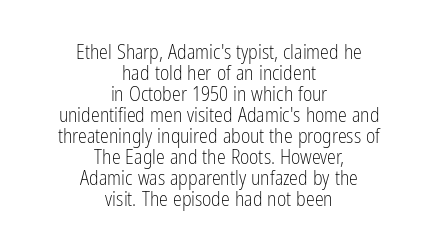
{"italic": "no", "bold": "no", "underline": "no", "align": "center", "line_spacing": "tight", "line_spacing_ratio": 1.05, "letter_spacing": "normal", "letter_spacing_em": 0.0, "glyph_px": 20}
